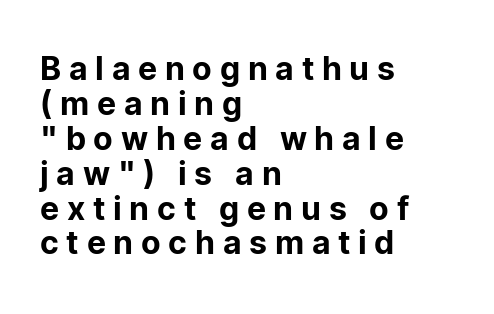
Q: Is the text italic (slanted)? A: No, it is upright.
Q: Is the typeface a serif or a sans-serif typeface? A: Sans-serif.
Q: Is the text underlined? A: No.
Q: How is the paragraph aligned? A: Left-aligned.
Q: Is the spacing between letters normal or unusually wide? A: Unusually wide.
Q: Is the spacing between lines tight, normal or loose? A: Tight.
Q: Width (condensed, normal, or wide)? A: Normal.
Q: Stroke contrast? A: Low.
Q: x-height? A: Medium.
Q: Monospaced? A: No.
